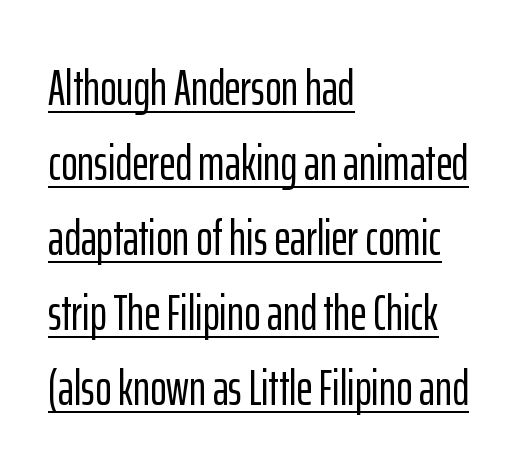
{"serif": "no", "italic": "no", "width": "condensed", "stroke_contrast": "low", "x_height": "medium", "monospaced": "no", "underline": "yes", "align": "left", "line_spacing": "normal", "line_spacing_ratio": 1.5, "letter_spacing": "normal", "letter_spacing_em": 0.0, "glyph_px": 50}
